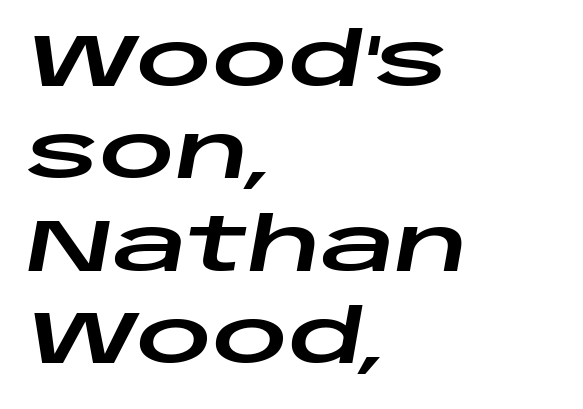
The image shows 74 px wide type, italic (leaning right); set left-aligned, normal line spacing (1.25x), normal letter spacing, not underlined; low stroke contrast and a large x-height.
